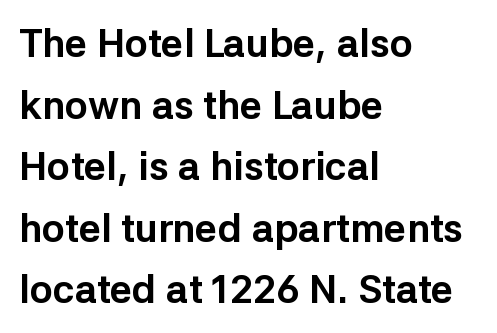
In terms of letterspacing, this is plain default setting. These lines are composed in type without serifs. Normally led — the rows are evenly, conventionally spaced. The face used here has the dense, thick strokes of a bold.
